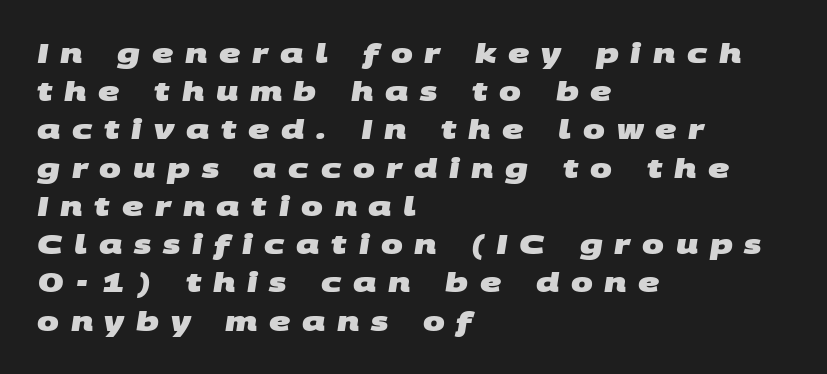
The image shows 26 px bold type; set left-aligned, normal line spacing (1.47x), unusually wide letter spacing (+0.45 em), not underlined.
